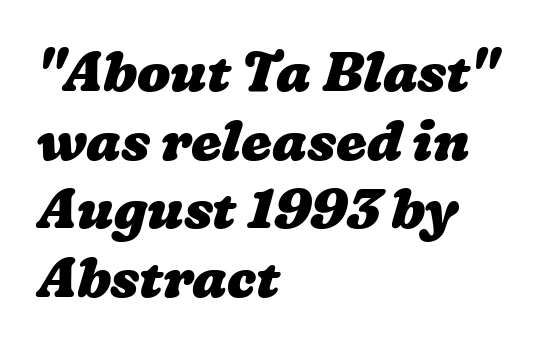
{"bold": "yes", "weight": "heavy", "width": "wide", "stroke_contrast": "low", "x_height": "medium", "monospaced": "no", "underline": "no", "align": "left", "line_spacing": "normal", "line_spacing_ratio": 1.25, "letter_spacing": "normal", "letter_spacing_em": 0.0, "glyph_px": 55}
